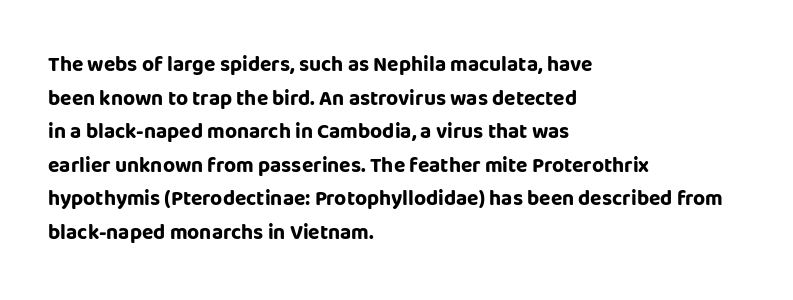
Q: Is the text bold? A: Yes.
Q: Is the text italic (slanted)? A: No, it is upright.
Q: Is the text underlined? A: No.
Q: How is the paragraph aligned? A: Left-aligned.
Q: Is the spacing between letters normal or unusually wide? A: Normal.
Q: Is the spacing between lines tight, normal or loose? A: Normal.
